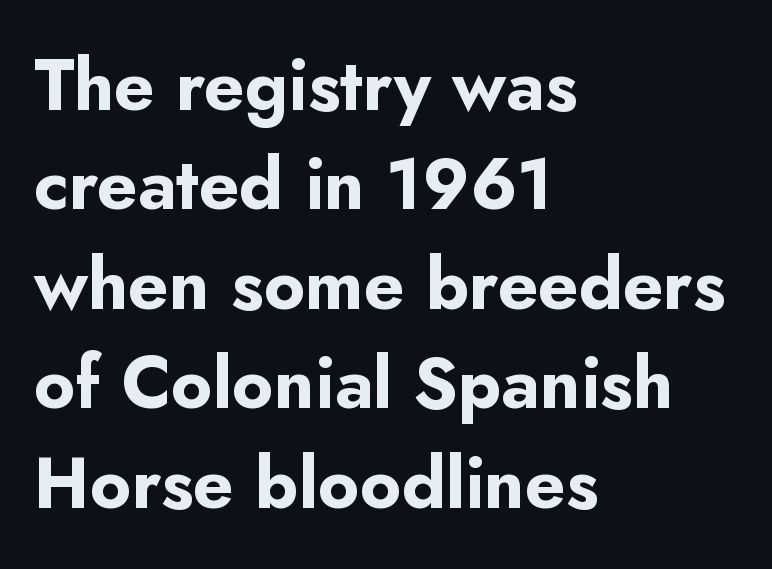
Q: Is the text bold? A: Yes.
Q: Is the text italic (slanted)? A: No, it is upright.
Q: Is the typeface a serif or a sans-serif typeface? A: Sans-serif.
Q: Is the text underlined? A: No.
Q: How is the paragraph aligned? A: Left-aligned.
Q: Is the spacing between letters normal or unusually wide? A: Normal.
Q: Is the spacing between lines tight, normal or loose? A: Normal.
Q: Width (condensed, normal, or wide)? A: Normal.
Q: Stroke contrast? A: Low.
Q: x-height? A: Small.
Q: Monospaced? A: No.
